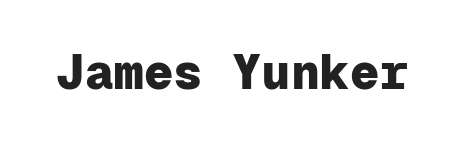
Q: Is the text bold? A: Yes.
Q: Is the text italic (slanted)? A: No, it is upright.
Q: Is the typeface a serif or a sans-serif typeface? A: Sans-serif.
Q: Is the text underlined? A: No.
Q: Is the spacing between letters normal or unusually wide? A: Normal.
Q: Width (condensed, normal, or wide)? A: Normal.
Q: Stroke contrast? A: Low.
Q: x-height? A: Medium.
Q: Monospaced? A: Yes.
